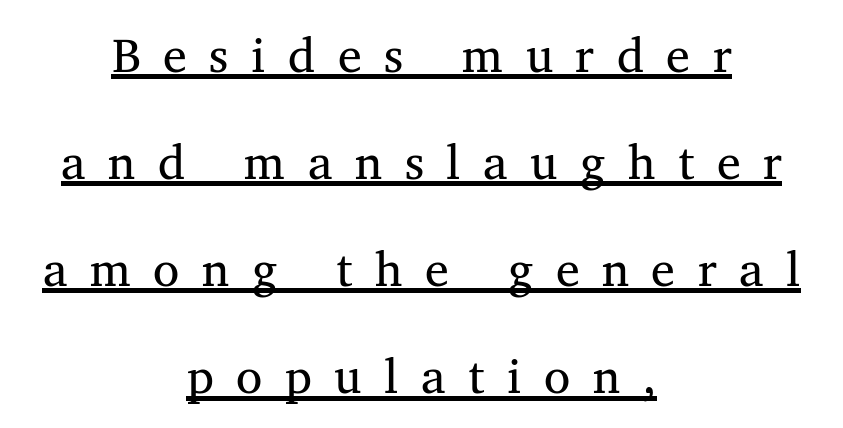
{"serif": "yes", "italic": "no", "bold": "no", "weight": "regular", "width": "normal", "stroke_contrast": "medium", "x_height": "medium", "monospaced": "no", "underline": "yes", "align": "center", "line_spacing": "loose", "line_spacing_ratio": 2.23, "letter_spacing": "wide", "letter_spacing_em": 0.47, "glyph_px": 48}
